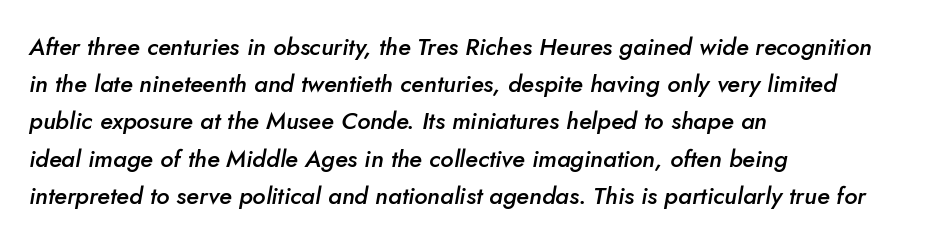
A clean baseline with only descenders dipping below it. Each word holds together tightly as a unit, with standard inter-letter gaps. The lines are quadded left. Regarding leading, the lines here are spaced in the standard way. Weight check: semibold — heavier than regular, not quite bold. Slanted lettering throughout.
